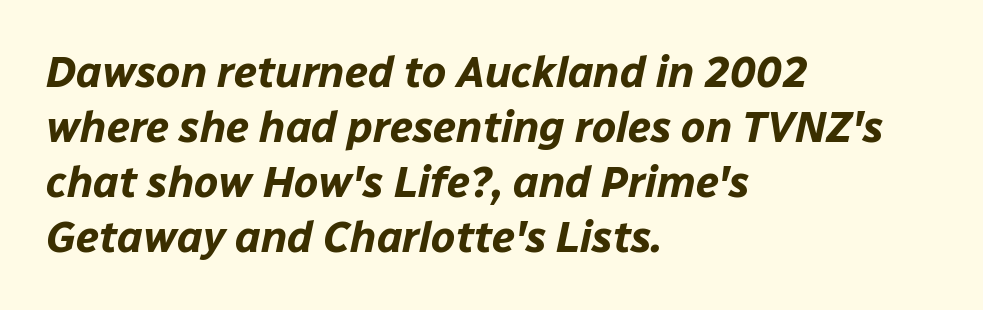
The specimen reads as italic at a glance. You could not count columns in this text — the font is proportionally spaced. Between one letter and the next there's only the usual sliver of space. Strong, thick strokes mark this as bold type.
